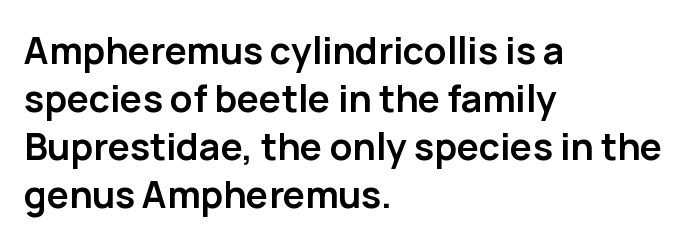
Nobody drew a line under any word here. This block has exactly the height ordinary leading produces. You'd pick this weight for a headline — it's a proper bold. Quick note: not italic, upright. Spacing verdict: proportional, widths tailored to each character. The horizontal fit of the characters is conventional and even.
